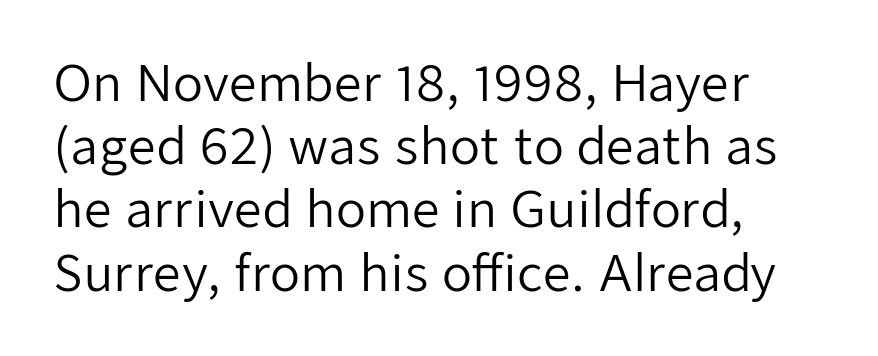
{"serif": "no", "italic": "no", "bold": "no", "weight": "regular", "width": "normal", "stroke_contrast": "low", "x_height": "medium", "monospaced": "no", "underline": "no", "align": "left", "line_spacing": "normal", "line_spacing_ratio": 1.29, "letter_spacing": "normal", "letter_spacing_em": 0.0, "glyph_px": 49}
